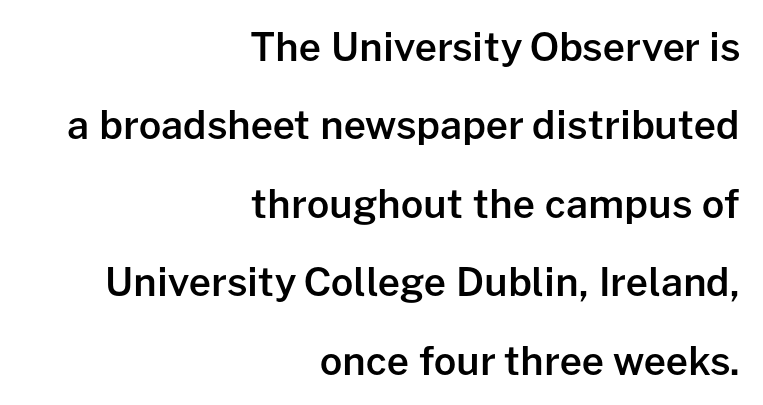
The image shows 39 px semibold sans-serif type, upright; set right-aligned, loose line spacing (2.01x), normal letter spacing, not underlined; low stroke contrast and a medium x-height.
